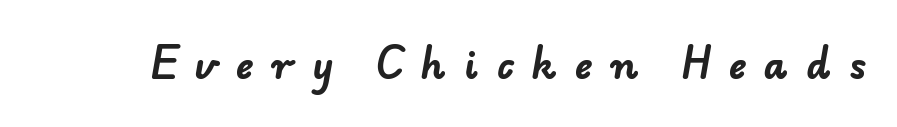
These lines carry a lot of weight — the face is fully bold. There is plenty of visible air inserted between adjacent glyphs. Think of a printed novel: that variable character pitch is what you see here. Check the space under the baseline: it is left empty.
